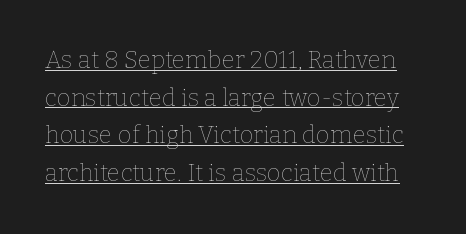
{"italic": "no", "bold": "no", "underline": "yes", "line_spacing": "normal", "line_spacing_ratio": 1.57, "letter_spacing": "normal", "letter_spacing_em": 0.0, "glyph_px": 24}
